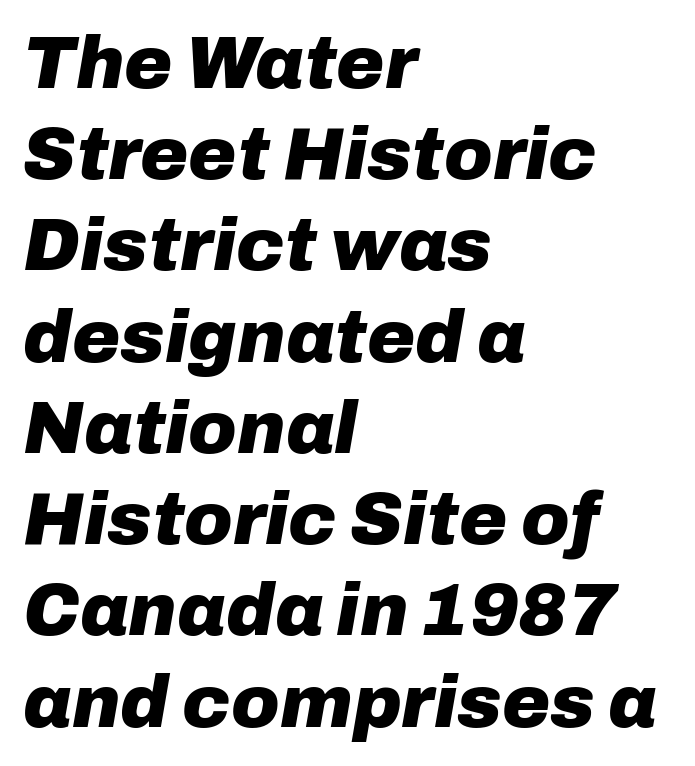
The typesetting leans heavy: a genuine bold. Notice how the stems are inclined rather than vertical — that's the hallmark of italics. How would I describe the line gaps? Plain and ordinary. The space beneath each line is pristine and unruled.
